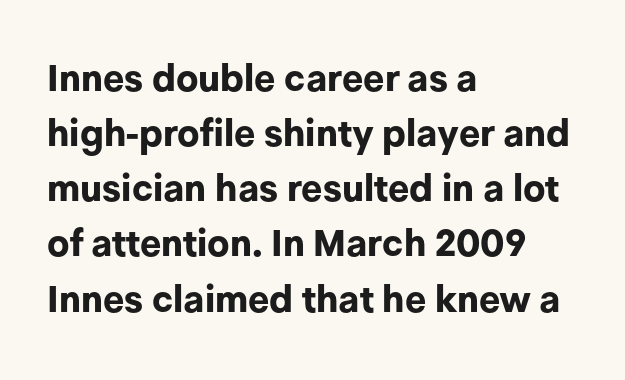
{"serif": "no", "italic": "no", "bold": "yes", "weight": "bold", "width": "normal", "stroke_contrast": "low", "x_height": "medium", "monospaced": "no", "underline": "no", "align": "left", "line_spacing": "normal", "line_spacing_ratio": 1.49, "letter_spacing": "normal", "letter_spacing_em": 0.0, "glyph_px": 37}
